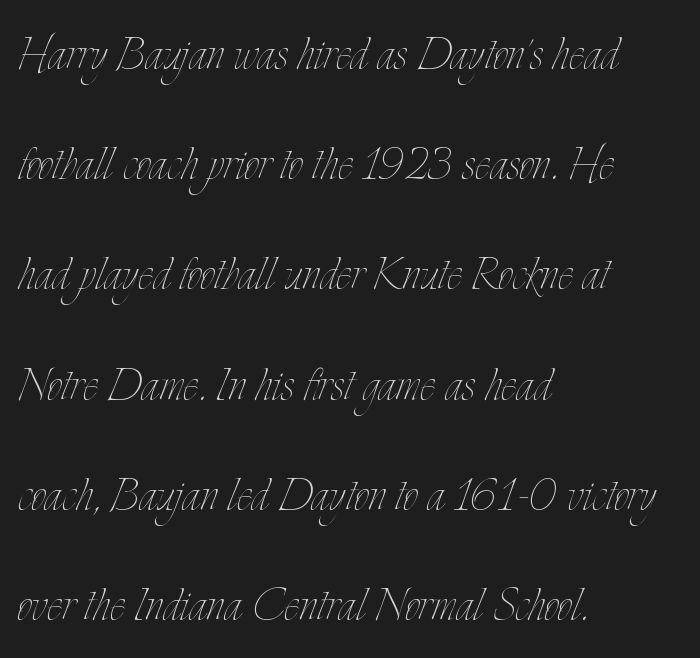
{"bold": "no", "weight": "thin", "width": "condensed", "stroke_contrast": "low", "x_height": "small", "monospaced": "no", "underline": "no", "align": "left", "line_spacing": "loose", "line_spacing_ratio": 1.9, "letter_spacing": "normal", "letter_spacing_em": 0.0, "glyph_px": 58}
